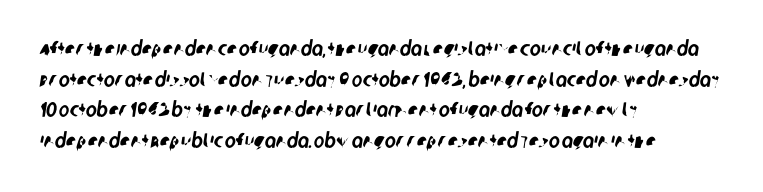
{"underline": "no", "align": "left", "line_spacing": "normal", "line_spacing_ratio": 1.46, "letter_spacing": "normal", "letter_spacing_em": 0.0, "glyph_px": 21}
